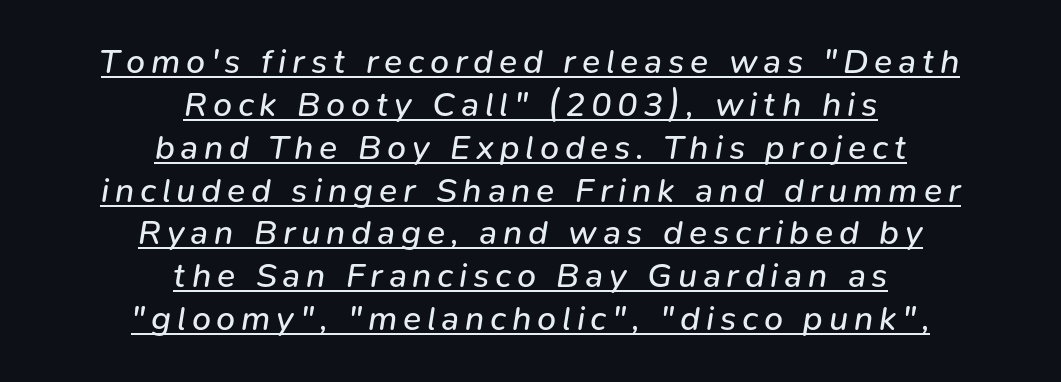
Does the leading feel generous? No, just average. Has an underline been added? It has. Posture: slanted. In CSS terms this would be text-align: center. Heaviness? Minimal to ordinary, like unemphasized prose.
